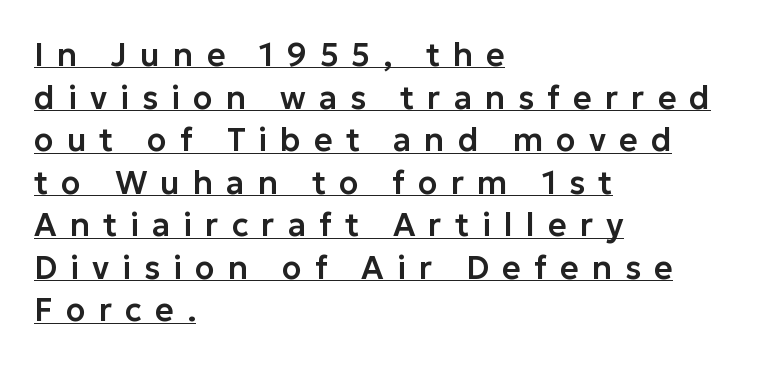
Look at the bottom of the vertical strokes: they stop flat, with no serifs. Underlined type. Leading: standard. Proportional: the letters do not fall into vertical columns. Horizontal alignment here is leftward, the default for most running prose. Upright lettering throughout.
